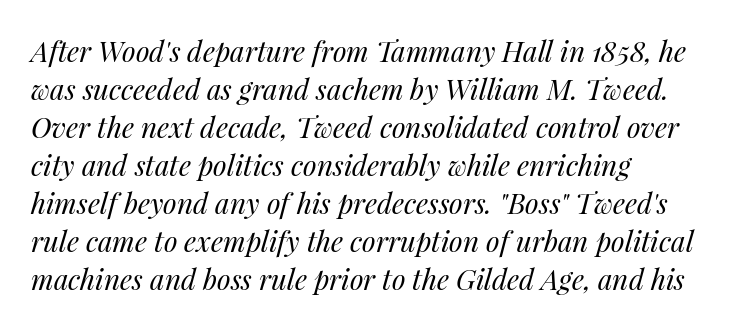
{"italic": "yes", "lean": "right", "slant_degrees": 14, "bold": "no", "weight": "regular", "width": "normal", "stroke_contrast": "medium", "x_height": "medium", "monospaced": "no", "underline": "no", "align": "left", "line_spacing": "normal", "line_spacing_ratio": 1.36, "letter_spacing": "normal", "letter_spacing_em": 0.0, "glyph_px": 28}
